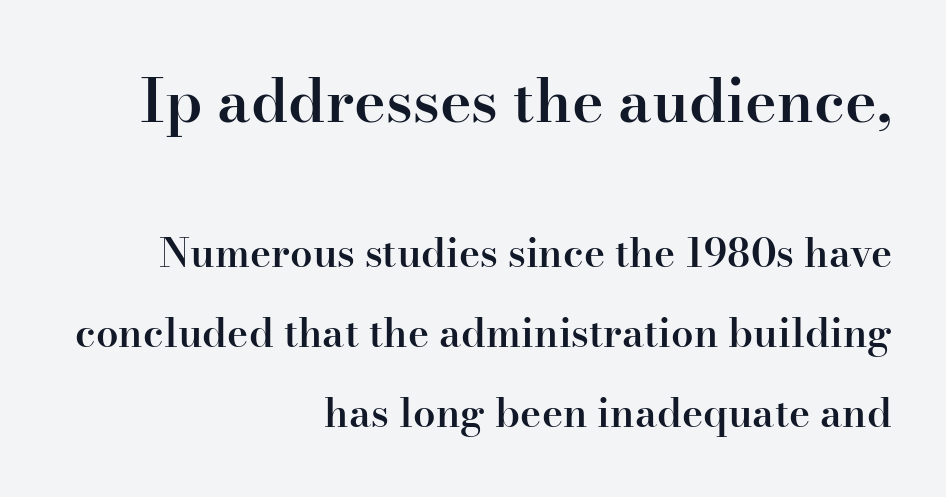
{"serif": "yes", "italic": "no", "bold": "semi", "weight": "semibold", "width": "normal", "stroke_contrast": "high", "x_height": "small", "monospaced": "no", "underline": "no", "align": "right", "line_spacing": "loose", "line_spacing_ratio": 2.0, "letter_spacing": "normal", "letter_spacing_em": 0.0, "larger_block": "first", "size_ratio": 1.5, "glyph_px": 60}
